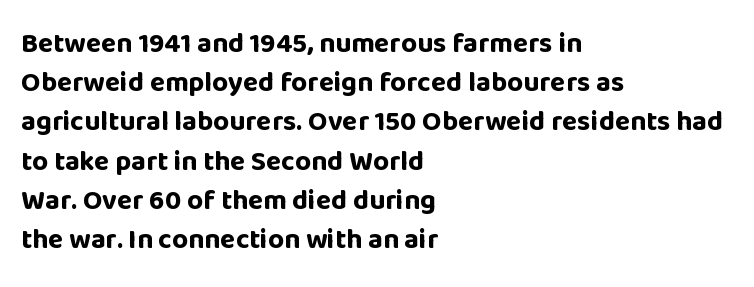
Q: Is the text bold? A: Yes.
Q: Is the text italic (slanted)? A: No, it is upright.
Q: Is the typeface a serif or a sans-serif typeface? A: Sans-serif.
Q: Is the text underlined? A: No.
Q: How is the paragraph aligned? A: Left-aligned.
Q: Is the spacing between letters normal or unusually wide? A: Normal.
Q: Is the spacing between lines tight, normal or loose? A: Normal.
Q: Width (condensed, normal, or wide)? A: Normal.
Q: Stroke contrast? A: Low.
Q: x-height? A: Large.
Q: Monospaced? A: No.
